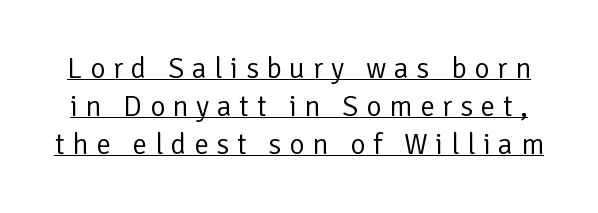
The image shows 29 px regular-weight sans-serif type, upright; set normal line spacing (1.31x), unusually wide letter spacing (+0.27 em), underlined; low stroke contrast and a medium x-height.
